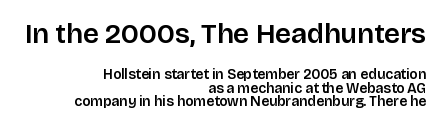
The compositor pushed each line to the right boundary. If you squint, the top block still reads clearly — it's the larger of the two. Decoration check: the copy has no underline. Unlike italic type, these characters show no tilt at all. Character widths vary here, with narrow letters taking less room than wide ones. Letterform terminals end flat and unadorned throughout the passage.
